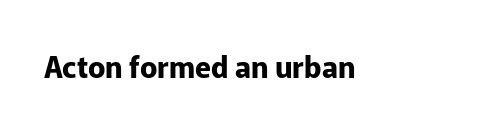
{"serif": "no", "italic": "no", "bold": "yes", "weight": "bold", "width": "normal", "stroke_contrast": "low", "x_height": "medium", "monospaced": "no", "underline": "no", "letter_spacing": "normal", "letter_spacing_em": 0.0, "glyph_px": 29}
